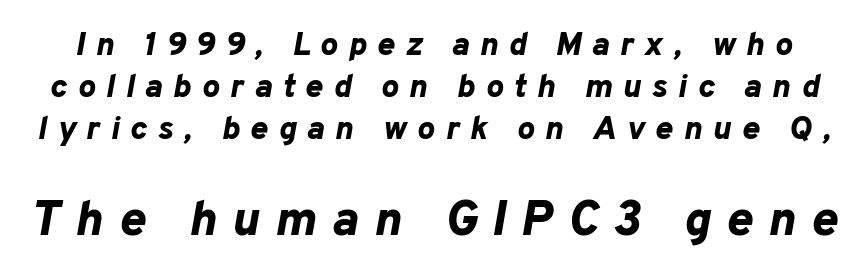
A student would notice the bottom passage is typeset larger than what precedes it. A full-strength bold gives these letters their thick strokes. Tracking here is generous; glyphs stand well apart from one another. Beneath every word, the page is bare. You can tell it's italic because the verticals aren't actually vertical. The rendering uses natural spacing where letterforms have individual widths.
